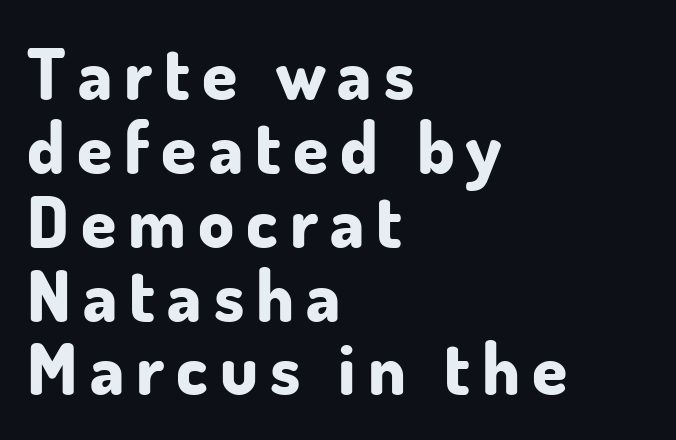
Q: Is the text bold? A: Yes.
Q: Is the text italic (slanted)? A: No, it is upright.
Q: Is the typeface a serif or a sans-serif typeface? A: Sans-serif.
Q: Is the text underlined? A: No.
Q: How is the paragraph aligned? A: Left-aligned.
Q: Is the spacing between lines tight, normal or loose? A: Tight.
Q: Width (condensed, normal, or wide)? A: Normal.
Q: Stroke contrast? A: Low.
Q: x-height? A: Small.
Q: Monospaced? A: No.
